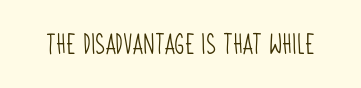
Q: Is the text bold? A: No.
Q: Is the text underlined? A: No.
Q: Is the spacing between letters normal or unusually wide? A: Normal.
